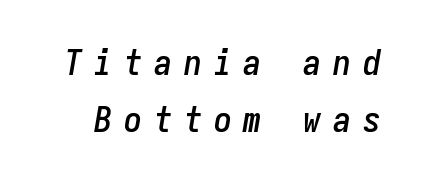
Honestly, the letter spacing is so wide it's the main thing you notice. The whole block is typeset with a tilt. These lines are rendered in a fixed-pitch font. Nobody drew a line under any word here.
